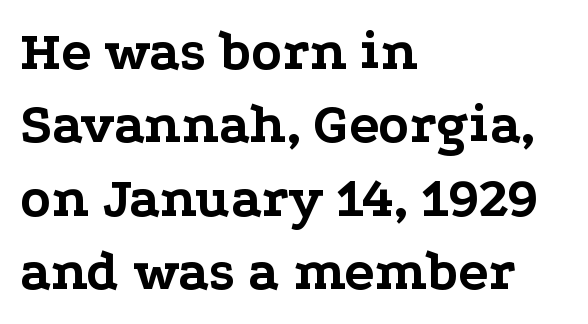
This rendering uses left alignment, leaving the right contour irregular. Is the letter spacing exaggerated? No — it looks like the ordinary default. The letters carry serifs — small finishing strokes at the ends of their stems. As a designer I'd log this as weight 700, bold. A typesetter would call this proportional, since set widths differ per character. Anything drawn beneath the words? Only blank space.
